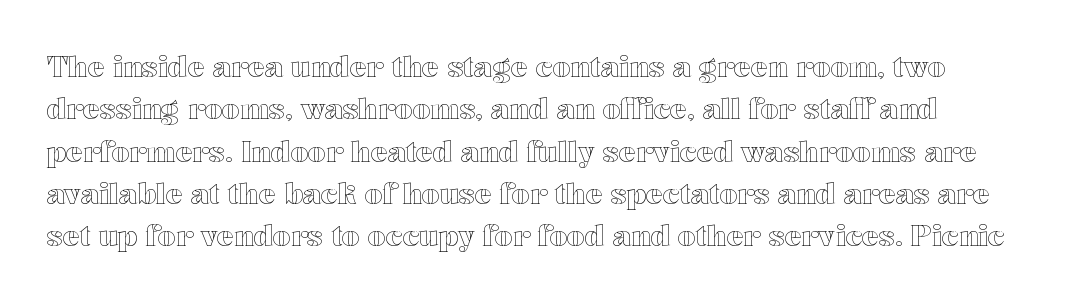
Q: Is the text italic (slanted)? A: No, it is upright.
Q: Is the text underlined? A: No.
Q: Is the spacing between letters normal or unusually wide? A: Normal.
Q: Is the spacing between lines tight, normal or loose? A: Normal.
Q: Width (condensed, normal, or wide)? A: Wide.
Q: x-height? A: Medium.
Q: Monospaced? A: No.
